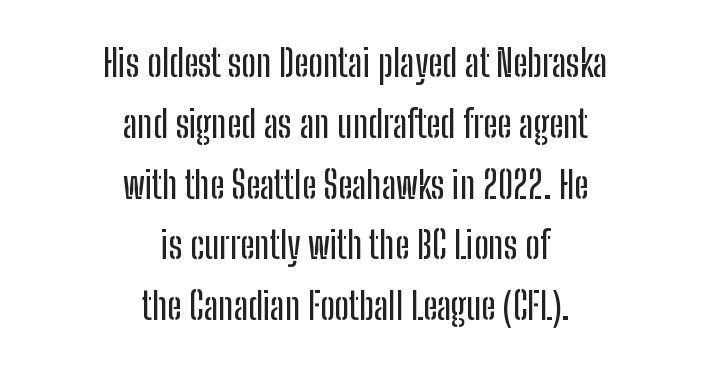
The image shows 38 px condensed sans-serif type, upright; set centered, normal line spacing (1.6x), normal letter spacing, not underlined; low stroke contrast and a medium x-height.
